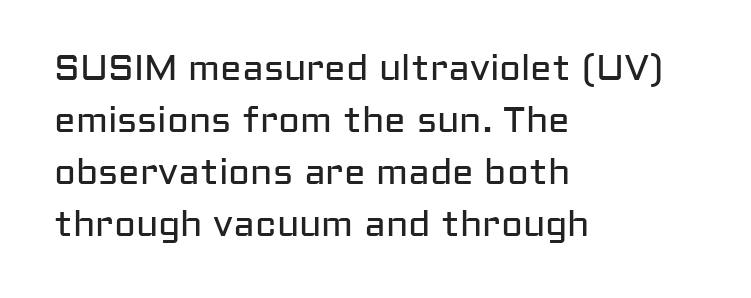
The image shows 36 px regular-weight sans-serif type, upright; set left-aligned, normal line spacing (1.44x), normal letter spacing, not underlined; low stroke contrast and a medium x-height.
